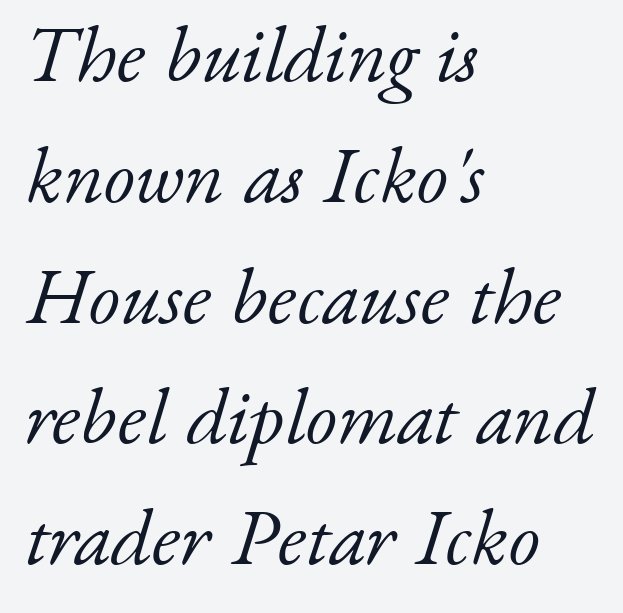
{"serif": "yes", "italic": "yes", "lean": "right", "slant_degrees": 17, "bold": "no", "weight": "light", "width": "normal", "stroke_contrast": "low", "x_height": "small", "monospaced": "no", "underline": "no", "align": "left", "line_spacing": "normal", "line_spacing_ratio": 1.51, "letter_spacing": "normal", "letter_spacing_em": 0.0, "glyph_px": 80}
